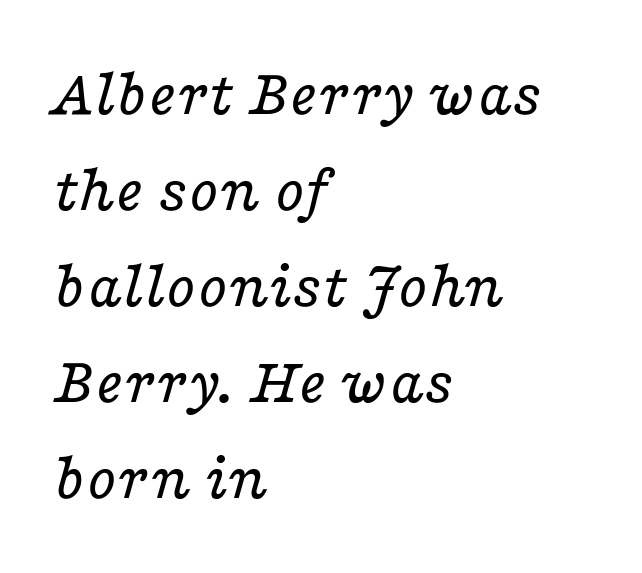
The image shows 68 px regular-weight, wide serif type, italic (leaning right); set left-aligned, normal line spacing (1.41x), normal letter spacing, not underlined; low stroke contrast and a medium x-height.
